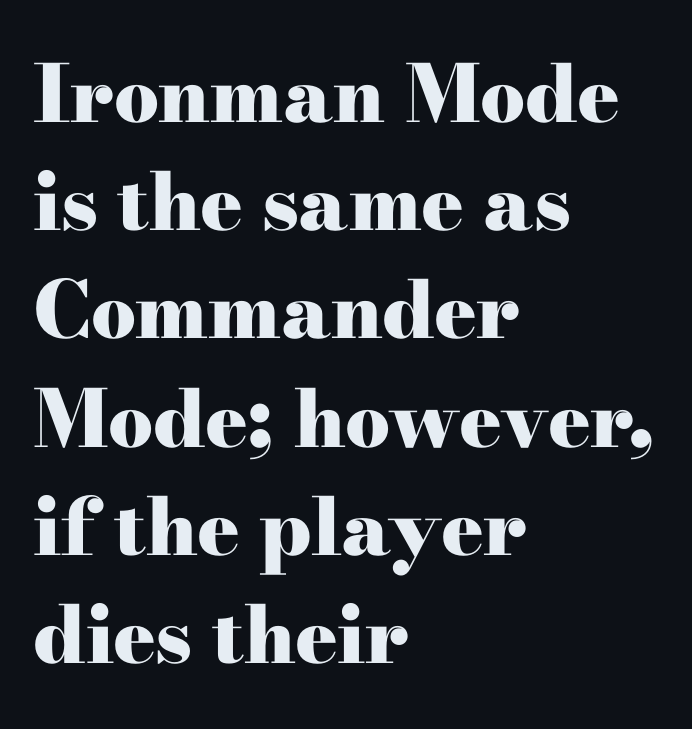
{"serif": "yes", "italic": "no", "bold": "yes", "weight": "heavy", "width": "wide", "stroke_contrast": "high", "x_height": "small", "monospaced": "no", "underline": "no", "align": "left", "line_spacing": "normal", "line_spacing_ratio": 1.37, "letter_spacing": "normal", "letter_spacing_em": 0.0, "glyph_px": 79}
